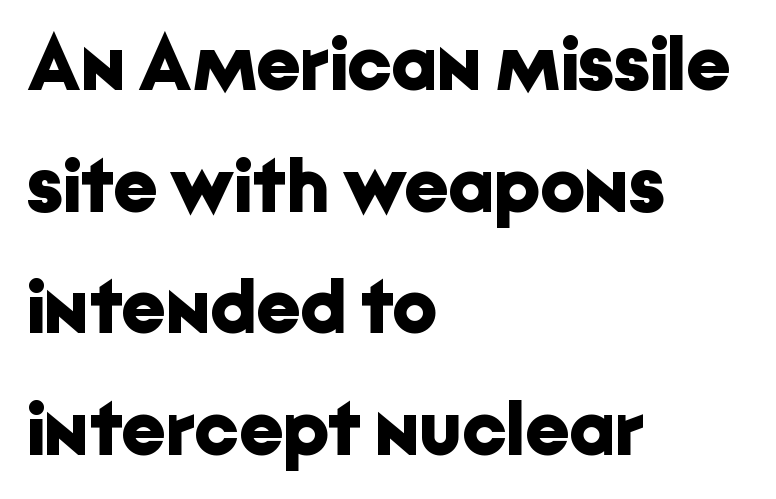
{"serif": "no", "italic": "no", "bold": "yes", "weight": "bold", "width": "normal", "stroke_contrast": "low", "x_height": "medium", "monospaced": "no", "underline": "no", "align": "left", "line_spacing": "normal", "line_spacing_ratio": 1.56, "letter_spacing": "normal", "letter_spacing_em": 0.0, "glyph_px": 78}
